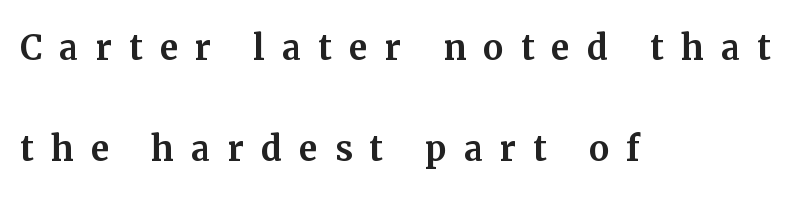
Q: Is the text italic (slanted)? A: No, it is upright.
Q: Is the typeface a serif or a sans-serif typeface? A: Serif.
Q: Is the text underlined? A: No.
Q: How is the paragraph aligned? A: Left-aligned.
Q: Is the spacing between letters normal or unusually wide? A: Unusually wide.
Q: Is the spacing between lines tight, normal or loose? A: Loose.
Q: Width (condensed, normal, or wide)? A: Normal.
Q: Stroke contrast? A: Medium.
Q: x-height? A: Medium.
Q: Monospaced? A: No.
